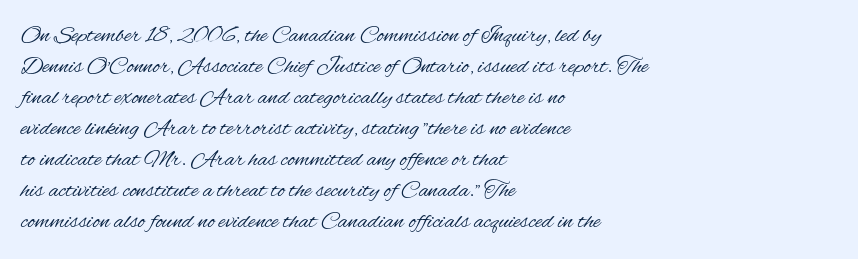
Q: Is the text bold? A: No.
Q: Is the text italic (slanted)? A: Yes.
Q: Is the text underlined? A: No.
Q: How is the paragraph aligned? A: Left-aligned.
Q: Is the spacing between letters normal or unusually wide? A: Normal.
Q: Is the spacing between lines tight, normal or loose? A: Normal.
